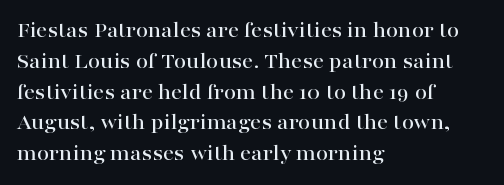
Q: Is the text italic (slanted)? A: No, it is upright.
Q: Is the text underlined? A: No.
Q: How is the paragraph aligned? A: Left-aligned.
Q: Is the spacing between letters normal or unusually wide? A: Normal.
Q: Is the spacing between lines tight, normal or loose? A: Normal.
